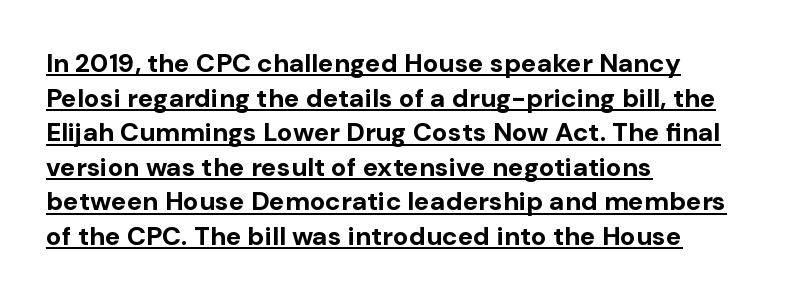
{"italic": "no", "bold": "yes", "underline": "yes", "align": "left", "line_spacing": "normal", "line_spacing_ratio": 1.33, "letter_spacing": "normal", "letter_spacing_em": 0.0, "glyph_px": 26}
